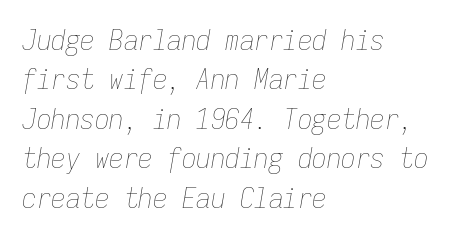
The image shows 29 px thin, condensed type, italic (leaning right), monospaced; set left-aligned, normal line spacing (1.36x), normal letter spacing, not underlined; low stroke contrast and a medium x-height.
